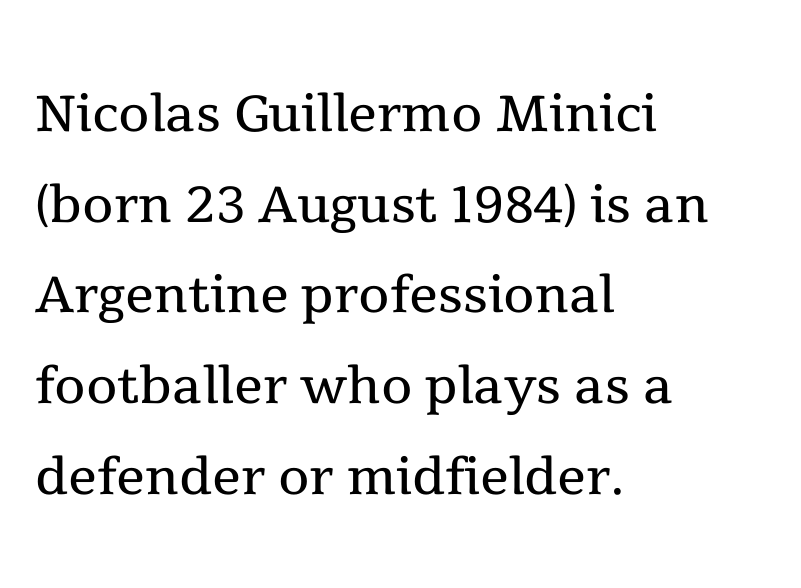
The image shows 72 px regular-weight serif type, upright; set left-aligned, normal line spacing (1.26x), normal letter spacing, not underlined; a medium x-height.
